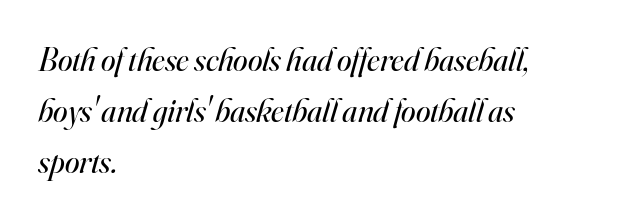
{"serif": "yes", "italic": "yes", "lean": "right", "slant_degrees": 16, "bold": "no", "weight": "regular", "width": "normal", "stroke_contrast": "high", "x_height": "small", "monospaced": "no", "underline": "no", "align": "left", "line_spacing": "normal", "line_spacing_ratio": 1.55, "letter_spacing": "normal", "letter_spacing_em": 0.0, "glyph_px": 33}
